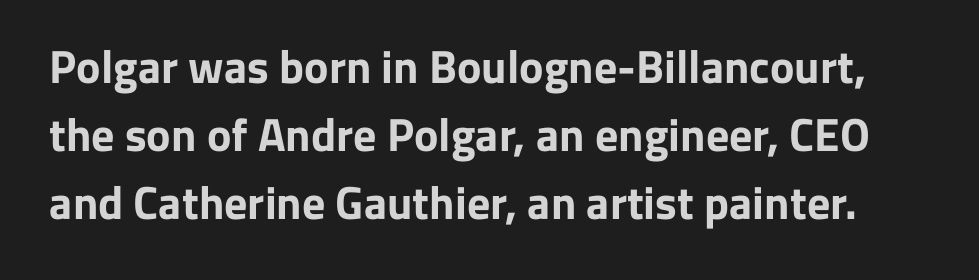
The letters are bold, with thick, heavy strokes. A typesetter would mark this as roman, not italic. Here the designer chose a conventional face with non-uniform glyph widths. Regular leading.
